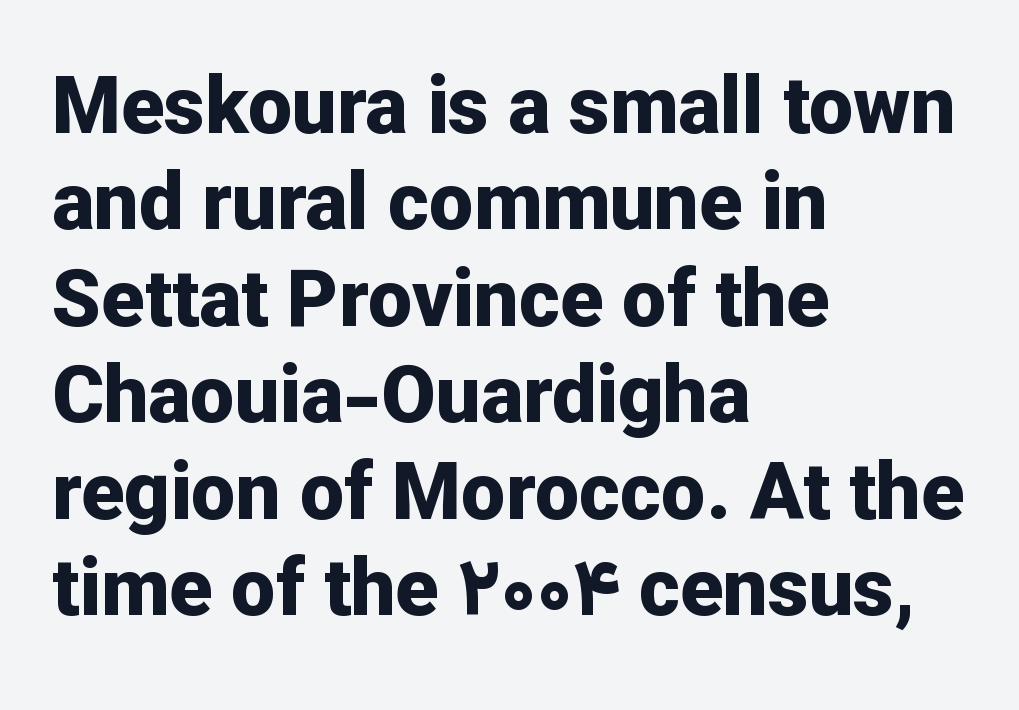
Q: Is the text bold? A: Yes.
Q: Is the text italic (slanted)? A: No, it is upright.
Q: Is the typeface a serif or a sans-serif typeface? A: Sans-serif.
Q: Is the text underlined? A: No.
Q: How is the paragraph aligned? A: Left-aligned.
Q: Is the spacing between letters normal or unusually wide? A: Normal.
Q: Width (condensed, normal, or wide)? A: Normal.
Q: Stroke contrast? A: Low.
Q: x-height? A: Medium.
Q: Monospaced? A: No.
